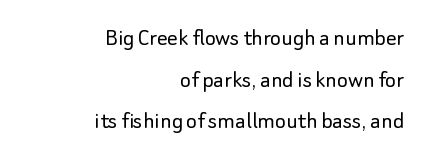
This is not heavy type; no bold has been used. The lettering holds an erect, upright posture throughout. Rows of type keep a routine distance in the vertical direction. Short note: letters normally spaced.
